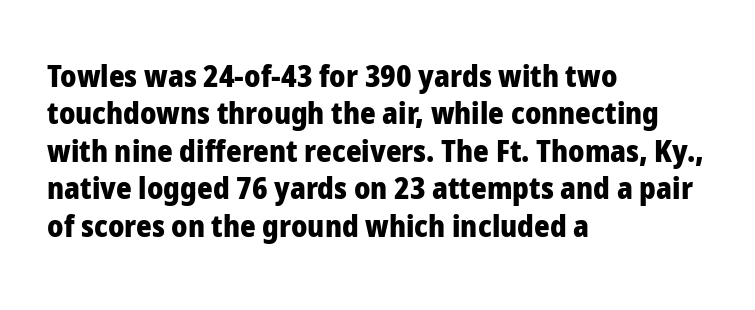
The image shows 30 px heavy sans-serif type, upright; set left-aligned, normal line spacing (1.25x), normal letter spacing, not underlined; low stroke contrast and a medium x-height.
